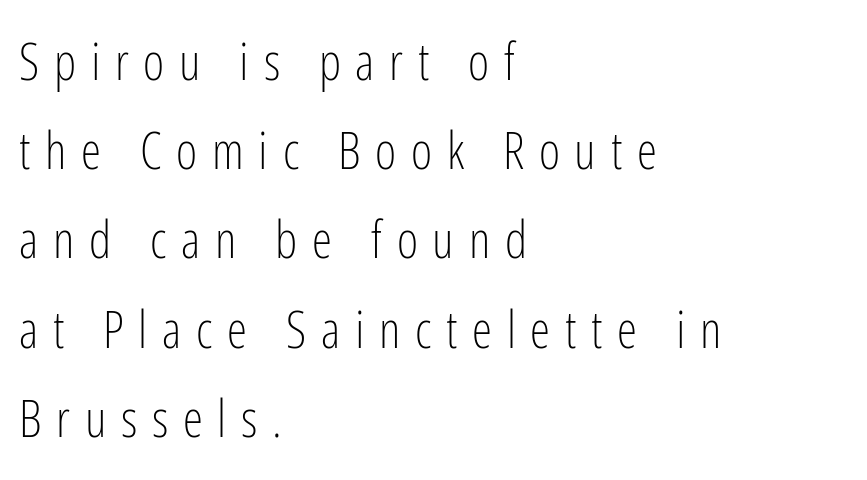
The designer went with a sans here, leaving each stem footless. Which margin do the lines hug? The left one — the right edge is uneven. Weight: regular or lighter. Varying glyph widths throughout — classic text-font behaviour. The specimen omits any rule beneath the text block's lines.
